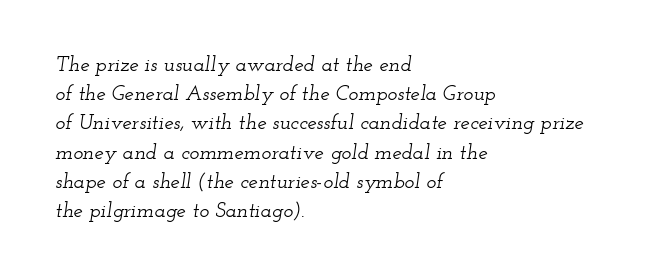
This block has exactly the height ordinary leading produces. The passage is arranged the way most books set body copy — flush left. Default kerning and tracking; the words read as compact shapes. The glyphs are unaccompanied by any horizontal stroke below them.
